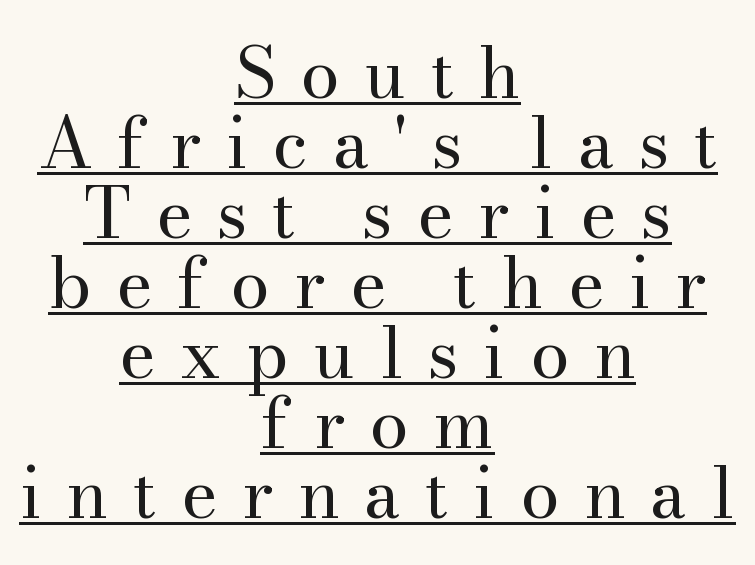
Q: Is the text bold? A: No.
Q: Is the text italic (slanted)? A: No, it is upright.
Q: Is the typeface a serif or a sans-serif typeface? A: Serif.
Q: Is the text underlined? A: Yes.
Q: How is the paragraph aligned? A: Centered.
Q: Is the spacing between letters normal or unusually wide? A: Unusually wide.
Q: Is the spacing between lines tight, normal or loose? A: Tight.
Q: Width (condensed, normal, or wide)? A: Normal.
Q: Stroke contrast? A: Medium.
Q: x-height? A: Small.
Q: Monospaced? A: No.
